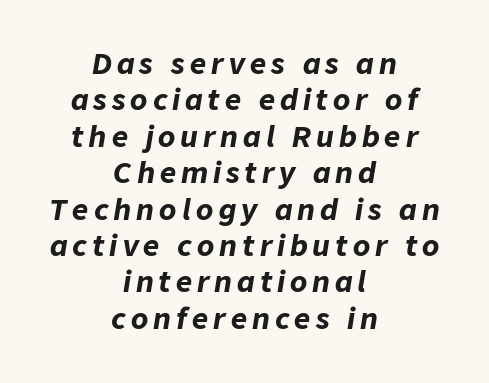
Do the characters align in a grid? No, the font is proportional. Italic? Definitely — the glyphs are oblique. The line-height multiplier appears to be the usual default. Heavy-handed strokes throughout: this text is bold. Honestly, there is no underline to notice here at all.
